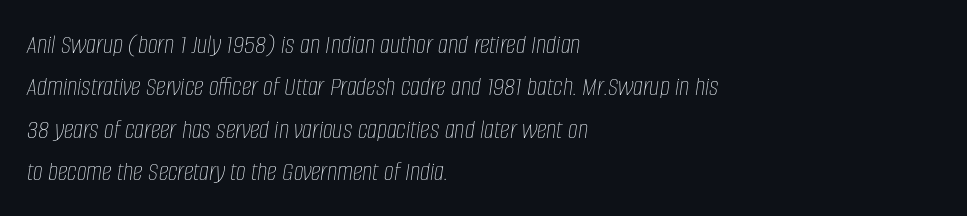
Q: Is the text bold? A: No.
Q: Is the text italic (slanted)? A: Yes, it leans right by about 8 degrees.
Q: Is the text underlined? A: No.
Q: How is the paragraph aligned? A: Left-aligned.
Q: Is the spacing between letters normal or unusually wide? A: Normal.
Q: Is the spacing between lines tight, normal or loose? A: Normal.
Q: Width (condensed, normal, or wide)? A: Condensed.
Q: Stroke contrast? A: Low.
Q: x-height? A: Large.
Q: Monospaced? A: No.
